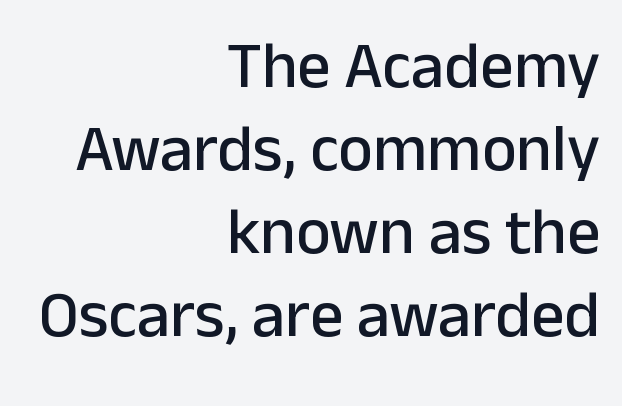
The glyphs are unaccompanied by any horizontal stroke below them. The rendering anchors every line to the right-hand side. Style check: upright. A typesetter would call this proportional, since set widths differ per character. Regular leading. A typesetter would label this face a sans.
